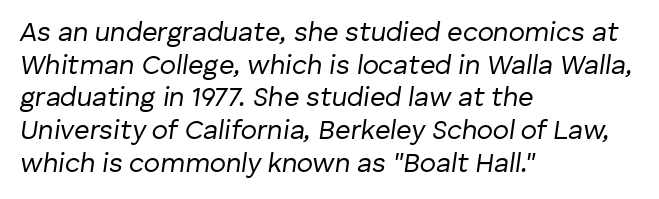
Q: Is the text bold? A: No.
Q: Is the text italic (slanted)? A: Yes, it leans right by about 8 degrees.
Q: Is the text underlined? A: No.
Q: How is the paragraph aligned? A: Left-aligned.
Q: Is the spacing between letters normal or unusually wide? A: Normal.
